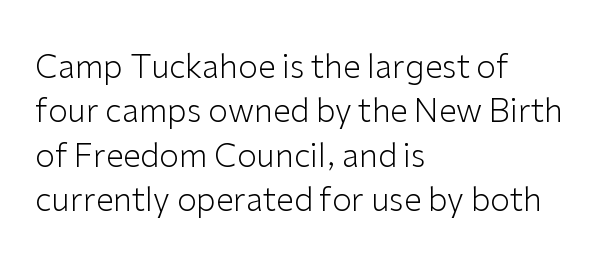
The image shows 32 px light sans-serif type, upright; set left-aligned, normal line spacing (1.39x), normal letter spacing, not underlined; low stroke contrast and a medium x-height.
